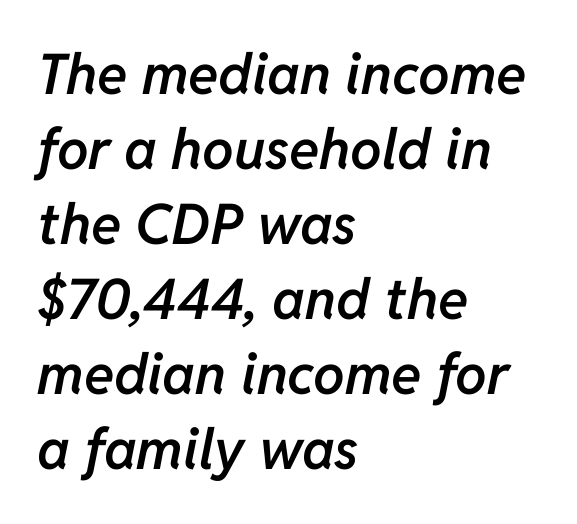
Q: Is the text bold? A: Semi-bold.
Q: Is the text italic (slanted)? A: Yes, it leans right by about 11 degrees.
Q: Is the text underlined? A: No.
Q: How is the paragraph aligned? A: Left-aligned.
Q: Is the spacing between letters normal or unusually wide? A: Normal.
Q: Is the spacing between lines tight, normal or loose? A: Normal.
Q: Width (condensed, normal, or wide)? A: Normal.
Q: Stroke contrast? A: Low.
Q: x-height? A: Medium.
Q: Monospaced? A: No.
